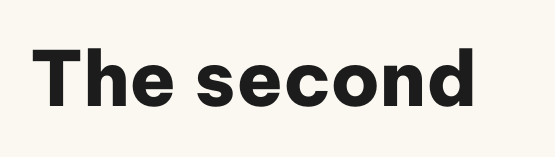
{"serif": "no", "italic": "no", "bold": "yes", "weight": "heavy", "width": "normal", "stroke_contrast": "low", "x_height": "medium", "monospaced": "no", "underline": "no", "letter_spacing": "normal", "letter_spacing_em": 0.0, "glyph_px": 76}
